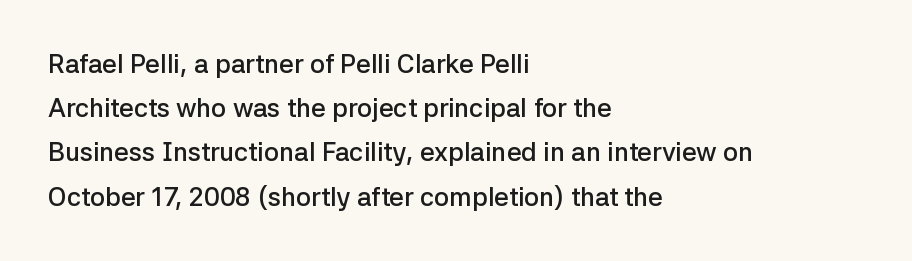
The image shows 26 px text type, upright; set left-aligned, normal line spacing (1.7x), normal letter spacing, not underlined.
